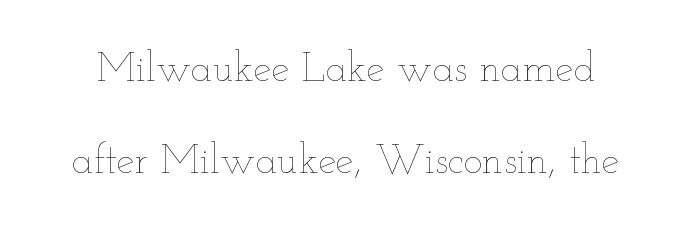
Each letter keeps its own natural width here, so spacing adapts to shape. Letters have the restrained weight of plain body copy at most. The letterforms sit shoulder to shoulder at normal distance. Underlining? Definitely not there.
